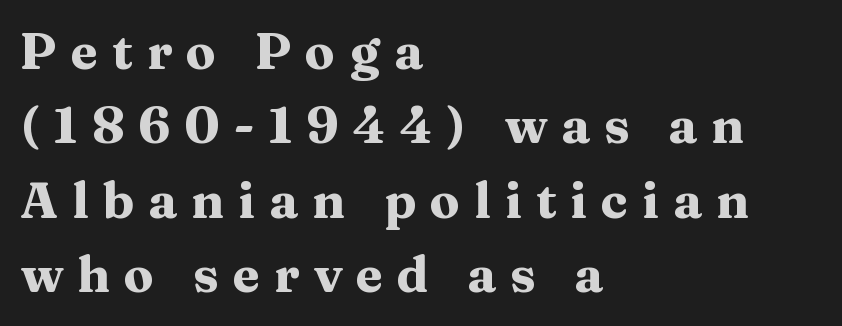
{"serif": "yes", "italic": "no", "bold": "yes", "weight": "heavy", "width": "wide", "stroke_contrast": "medium", "x_height": "medium", "monospaced": "no", "underline": "no", "align": "left", "line_spacing": "normal", "line_spacing_ratio": 1.49, "letter_spacing": "wide", "letter_spacing_em": 0.28, "glyph_px": 50}
